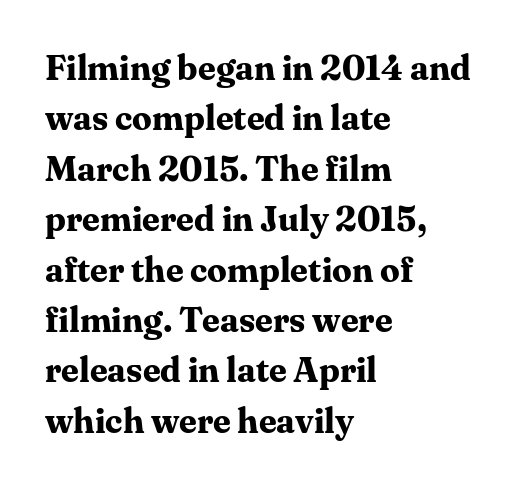
If you drew a line through each stem, it would be perfectly vertical. Line starts are locked; line ends wander. This sample has the flowing, uneven cadence of proportional lettering. The glyphs are unaccompanied by any horizontal stroke below them. The typeface chosen for these lines features serifs. Leading: standard.
